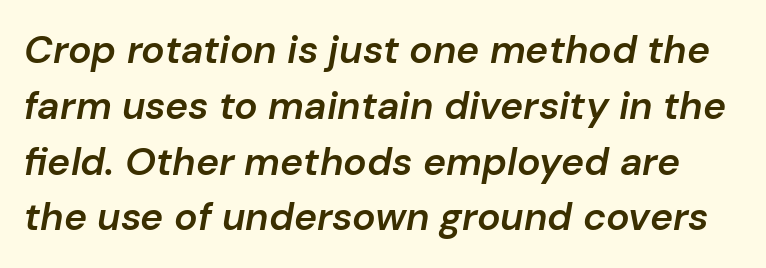
Q: Is the text bold? A: Semi-bold.
Q: Is the text italic (slanted)? A: Yes, it leans right by about 10 degrees.
Q: Is the text underlined? A: No.
Q: Is the spacing between letters normal or unusually wide? A: Normal.
Q: Is the spacing between lines tight, normal or loose? A: Normal.
Q: Width (condensed, normal, or wide)? A: Normal.
Q: Stroke contrast? A: Low.
Q: x-height? A: Medium.
Q: Monospaced? A: No.
